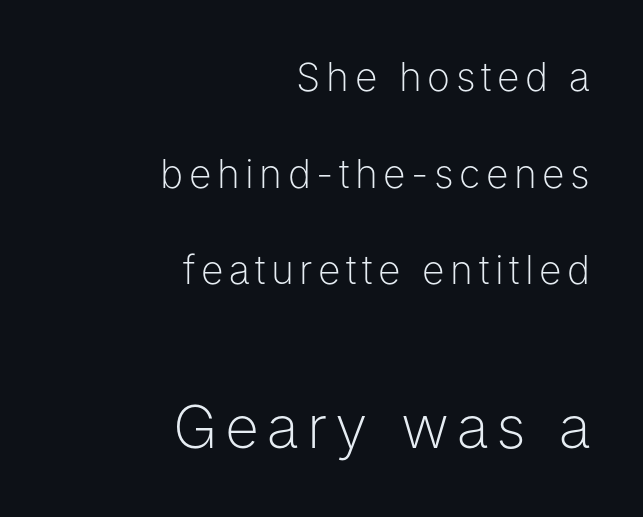
Q: Is the text bold? A: No.
Q: Is the text italic (slanted)? A: No, it is upright.
Q: Is the typeface a serif or a sans-serif typeface? A: Sans-serif.
Q: Is the text underlined? A: No.
Q: How is the paragraph aligned? A: Right-aligned.
Q: Is the spacing between lines tight, normal or loose? A: Loose.
Q: Which block of text is set in a larger size, the first (top) or the second (bottom)? A: The second (bottom) one.
Q: Width (condensed, normal, or wide)? A: Normal.
Q: Stroke contrast? A: Low.
Q: x-height? A: Medium.
Q: Monospaced? A: No.
